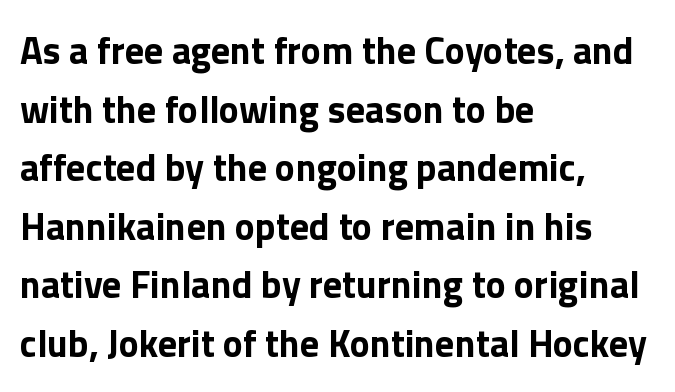
Is there much room between lines? A standard amount, neither cramped nor airy. The letterforms sit shoulder to shoulder at normal distance. The zone under the glyphs is completely vacant. When letters stand straight like this, we call the style roman or upright. Heft: maximum for text — a bold.
